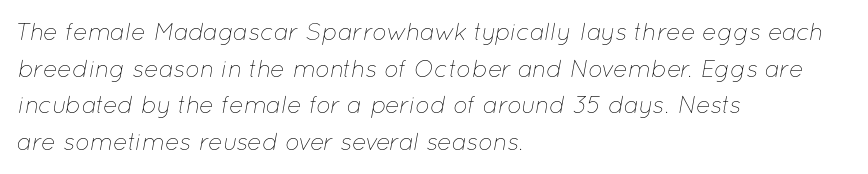
{"italic": "yes", "lean": "right", "slant_degrees": 12, "bold": "no", "underline": "no", "align": "left", "line_spacing": "normal", "line_spacing_ratio": 1.53, "letter_spacing": "normal", "letter_spacing_em": 0.0, "glyph_px": 24}
